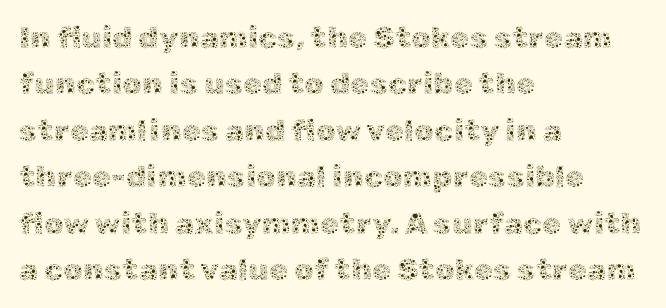
Q: Is the text bold? A: No.
Q: Is the text italic (slanted)? A: No, it is upright.
Q: Is the text underlined? A: No.
Q: How is the paragraph aligned? A: Left-aligned.
Q: Is the spacing between letters normal or unusually wide? A: Normal.
Q: Is the spacing between lines tight, normal or loose? A: Normal.
Q: Width (condensed, normal, or wide)? A: Normal.
Q: x-height? A: Medium.
Q: Monospaced? A: No.
